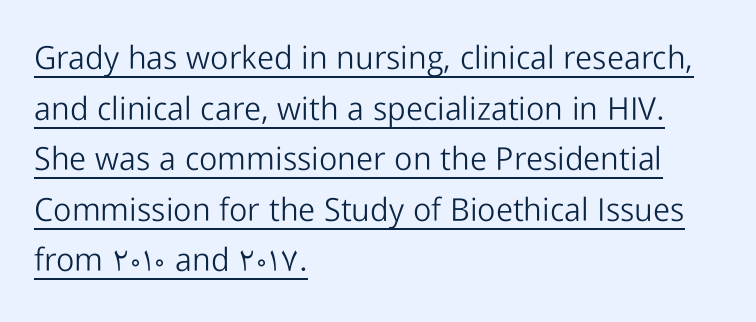
{"serif": "no", "italic": "no", "bold": "no", "weight": "light", "width": "normal", "stroke_contrast": "low", "x_height": "medium", "monospaced": "no", "underline": "yes", "align": "left", "line_spacing": "normal", "line_spacing_ratio": 1.58, "letter_spacing": "normal", "letter_spacing_em": 0.0, "glyph_px": 32}
